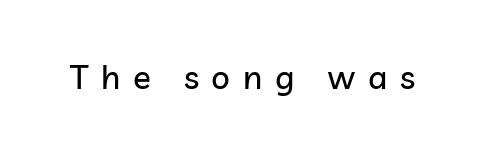
{"serif": "no", "italic": "no", "width": "normal", "stroke_contrast": "low", "x_height": "medium", "monospaced": "no", "underline": "no", "letter_spacing": "wide", "letter_spacing_em": 0.38, "glyph_px": 33}
